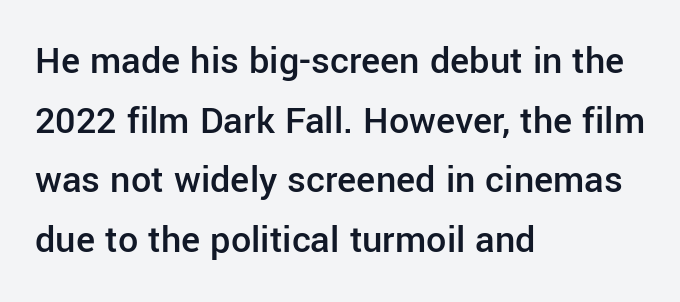
One-word summary of the alignment: left. A typesetter would label this face a sans. Does extra space separate the letters? No, they use regular spacing. Emphasis by weight is partial: semibold. How would I describe the line gaps? Plain and ordinary.
